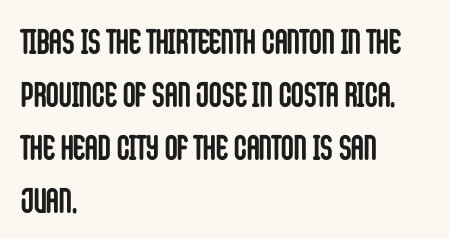
{"serif": "no", "italic": "no", "bold": "yes", "weight": "semibold", "width": "condensed", "stroke_contrast": "low", "x_height": "large", "monospaced": "no", "underline": "no", "align": "left", "line_spacing": "normal", "line_spacing_ratio": 1.51, "letter_spacing": "normal", "letter_spacing_em": 0.0, "glyph_px": 35}
